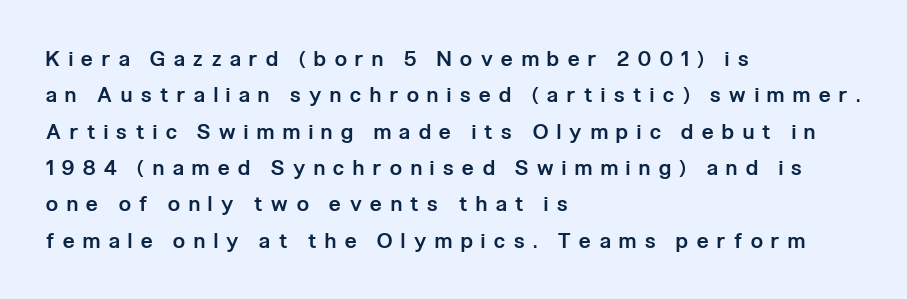
The image shows 21 px text type, upright; set left-aligned, line spacing 1.73x, unusually wide letter spacing (+0.42 em), not underlined.
